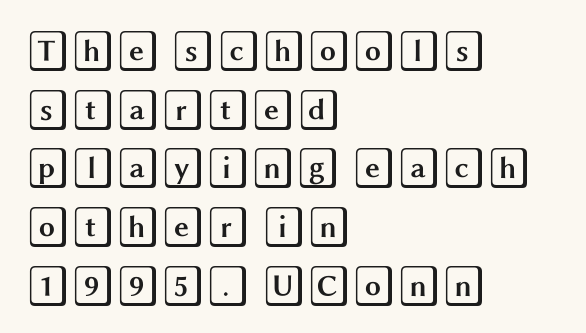
Q: Is the text italic (slanted)? A: No, it is upright.
Q: Is the text underlined? A: No.
Q: How is the paragraph aligned? A: Left-aligned.
Q: Is the spacing between letters normal or unusually wide? A: Normal.
Q: Is the spacing between lines tight, normal or loose? A: Normal.
Q: Width (condensed, normal, or wide)? A: Wide.
Q: x-height? A: Large.
